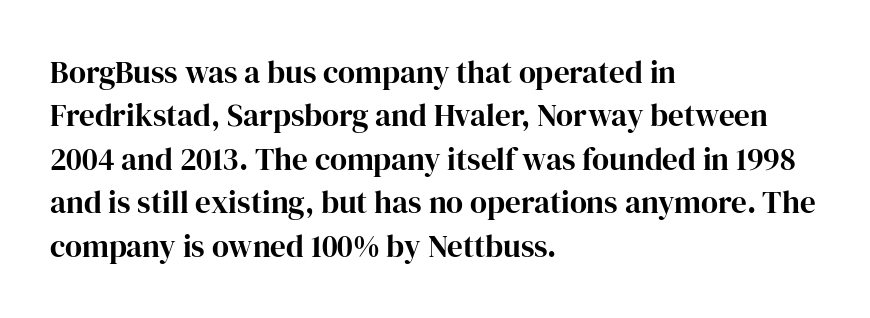
The letters carry serifs — small finishing strokes at the ends of their stems. Leading: standard. The letters are bold, with thick, heavy strokes. Words appear dense and cohesive because spacing is normal.
